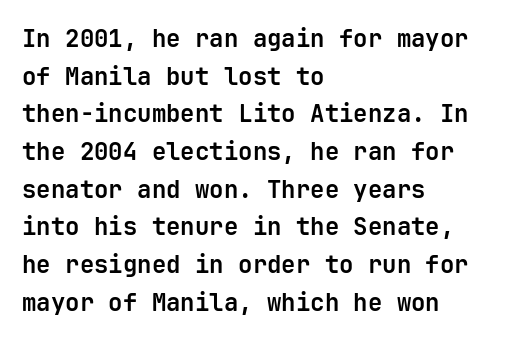
The image shows 24 px bold type, upright; set left-aligned, normal line spacing (1.57x), normal letter spacing, not underlined.
